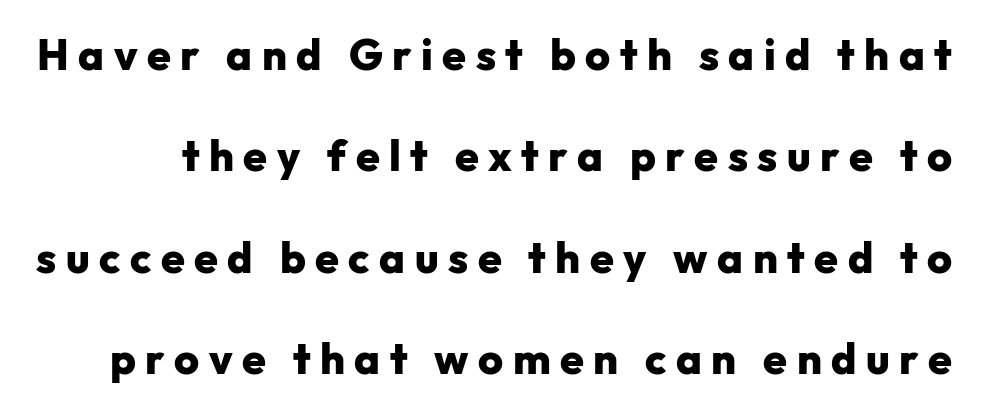
The rendering uses natural spacing where letterforms have individual widths. Glance below the letters and you will spot only blank space. Airy leading. Typographic density is high because the face is bold. Here the glyphs are tracked loosely, breaking word shapes into spaced letters.
